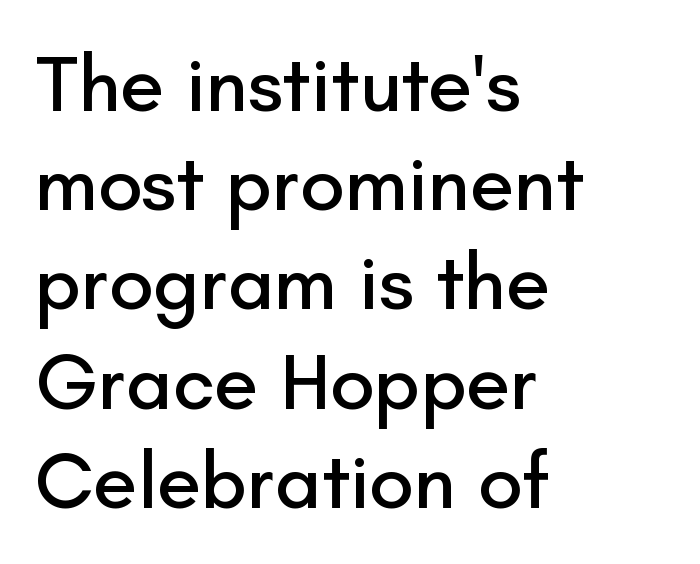
Q: Is the text italic (slanted)? A: No, it is upright.
Q: Is the typeface a serif or a sans-serif typeface? A: Sans-serif.
Q: Is the text underlined? A: No.
Q: How is the paragraph aligned? A: Left-aligned.
Q: Is the spacing between letters normal or unusually wide? A: Normal.
Q: Width (condensed, normal, or wide)? A: Normal.
Q: Stroke contrast? A: Low.
Q: x-height? A: Small.
Q: Monospaced? A: No.
